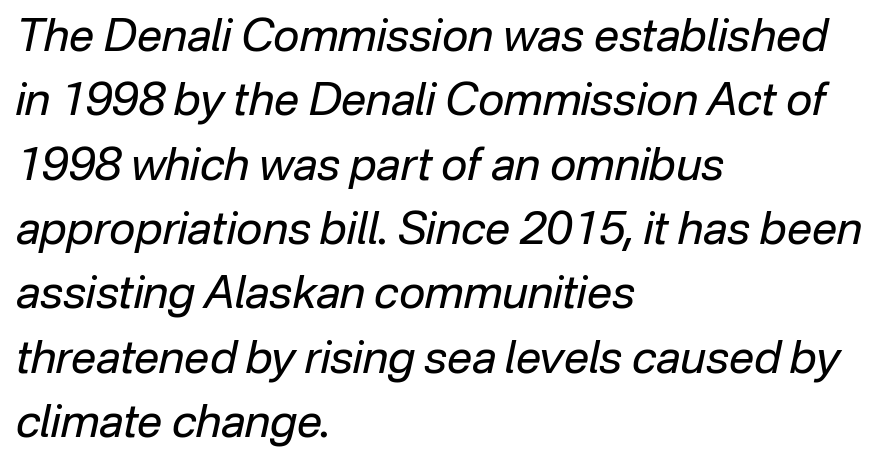
The image shows 45 px regular-weight type, italic (leaning right); set left-aligned, normal line spacing (1.43x), normal letter spacing, not underlined; low stroke contrast and a medium x-height.
